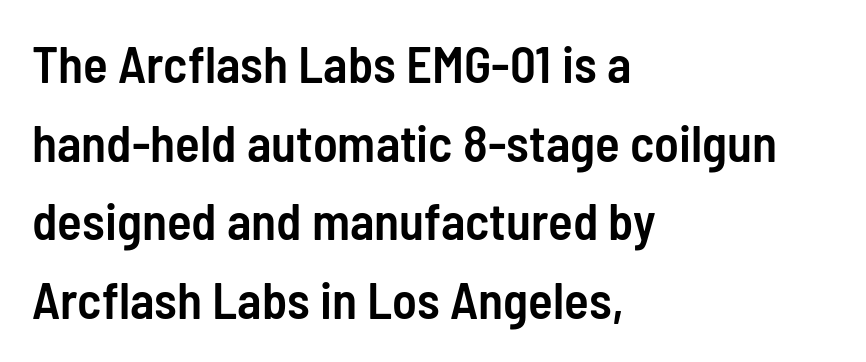
{"serif": "no", "italic": "no", "bold": "semi", "weight": "semibold", "width": "condensed", "stroke_contrast": "low", "x_height": "medium", "monospaced": "no", "underline": "no", "align": "left", "line_spacing": "normal", "line_spacing_ratio": 1.54, "letter_spacing": "normal", "letter_spacing_em": 0.0, "glyph_px": 51}
